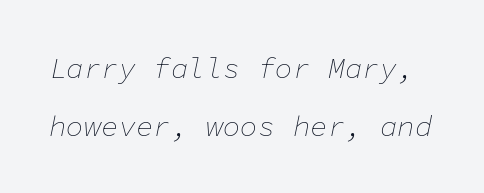
Note the uniform advance width — an 'i' takes as much space as an 'm'. A great deal of white space separates one row of letters from the next. Each row of text sits above clean, open space. Students, note that the glyphs here touch the page at normal intervals. Compared with a typical body face, this is equally light or lighter still. Yep, that's italic — everything's leaning.
